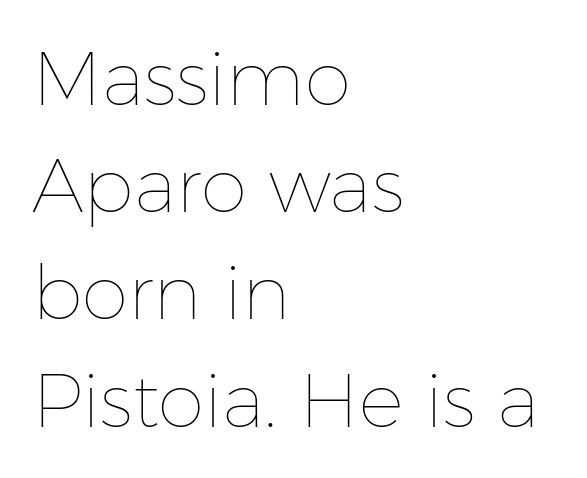
{"italic": "no", "bold": "no", "weight": "thin", "width": "normal", "stroke_contrast": "low", "x_height": "medium", "monospaced": "no", "underline": "no", "align": "left", "line_spacing": "normal", "line_spacing_ratio": 1.43, "letter_spacing": "normal", "letter_spacing_em": 0.0, "glyph_px": 75}
